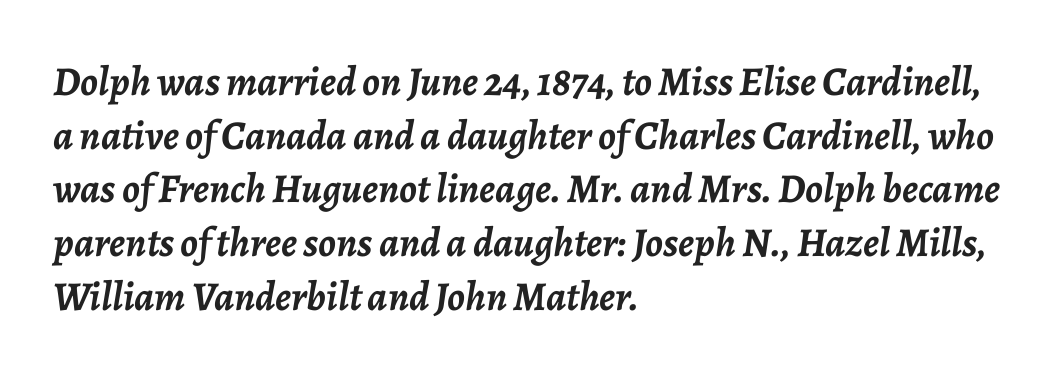
{"italic": "yes", "lean": "right", "slant_degrees": 7, "bold": "yes", "weight": "semibold", "width": "normal", "stroke_contrast": "low", "x_height": "medium", "monospaced": "no", "underline": "no", "align": "left", "line_spacing": "normal", "line_spacing_ratio": 1.31, "letter_spacing": "normal", "letter_spacing_em": 0.0, "glyph_px": 41}
